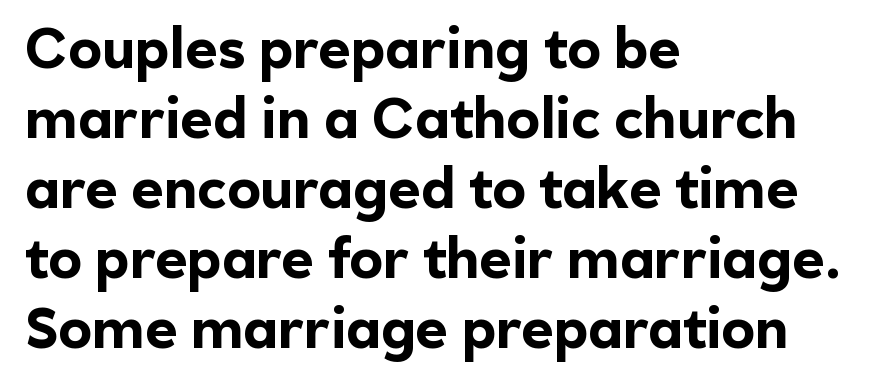
Q: Is the text bold? A: Yes.
Q: Is the text italic (slanted)? A: No, it is upright.
Q: Is the typeface a serif or a sans-serif typeface? A: Sans-serif.
Q: Is the text underlined? A: No.
Q: How is the paragraph aligned? A: Left-aligned.
Q: Is the spacing between letters normal or unusually wide? A: Normal.
Q: Is the spacing between lines tight, normal or loose? A: Normal.
Q: Width (condensed, normal, or wide)? A: Normal.
Q: x-height? A: Medium.
Q: Monospaced? A: No.
